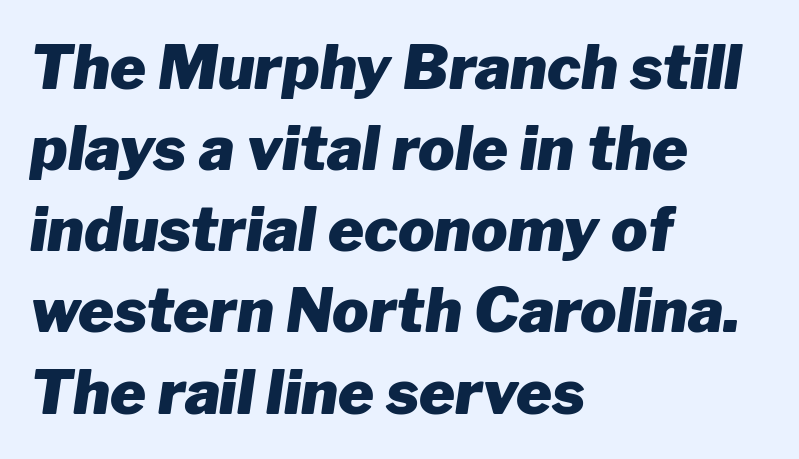
Look at the tracking — it's just the regular setting, nothing added. Whoever set this chose a conventional vertical rhythm. Heavy-handed strokes throughout: this text is bold. One-word summary of the alignment: left.
